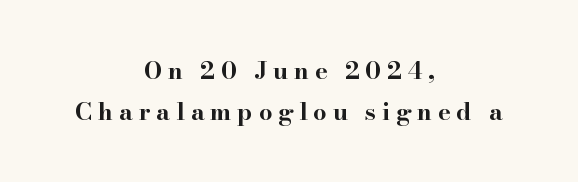
Q: Is the text bold? A: Yes.
Q: Is the text italic (slanted)? A: No, it is upright.
Q: Is the text underlined? A: No.
Q: How is the paragraph aligned? A: Centered.
Q: Is the spacing between letters normal or unusually wide? A: Unusually wide.
Q: Is the spacing between lines tight, normal or loose? A: Normal.
